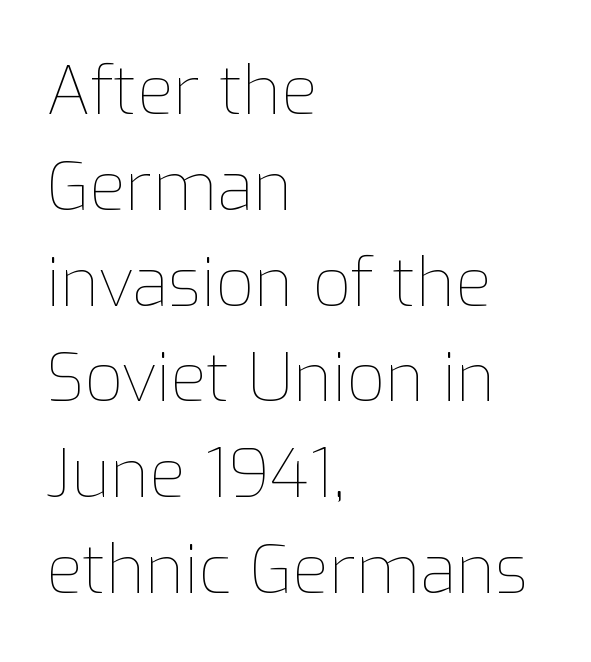
Anything drawn beneath the words? Only blank space. This sample uses plain, unmodified letter spacing. The weight would be labelled regular, book, light, or lighter still. Alignment: flush left. Baseline-to-baseline distance is the conventional proportion of letter height.
